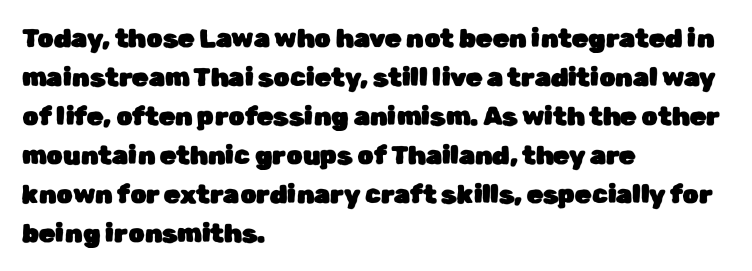
The compositor pushed each line to the left boundary. Every stem runs plumb, perpendicular to the baseline. This sample keeps an unexceptional amount of space between lines. Here the glyphs are tracked normally, forming tight word shapes. Descender tails drop into unmarked territory.
